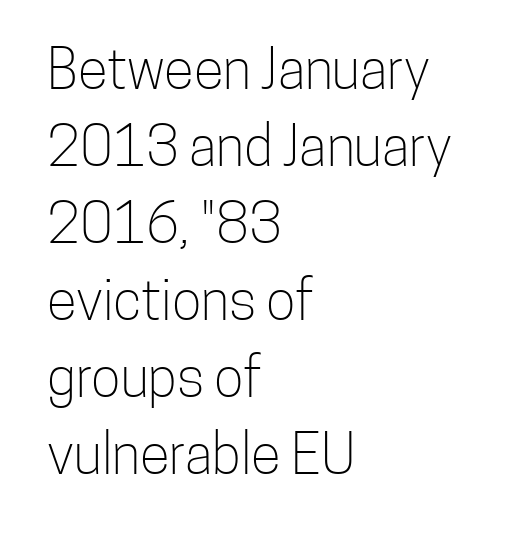
{"serif": "no", "italic": "no", "bold": "no", "weight": "light", "width": "condensed", "stroke_contrast": "low", "x_height": "medium", "monospaced": "no", "underline": "no", "align": "left", "line_spacing": "normal", "line_spacing_ratio": 1.4, "letter_spacing": "normal", "letter_spacing_em": 0.0, "glyph_px": 55}
